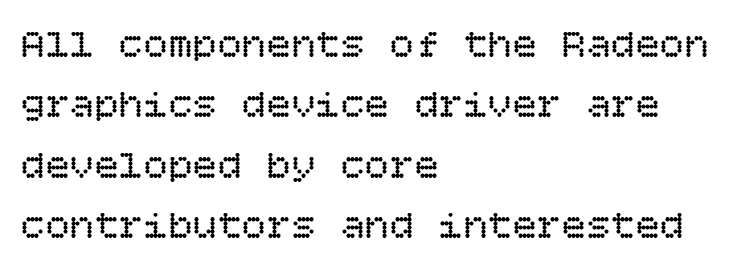
The image shows 41 px regular-weight type, upright; set left-aligned, normal line spacing (1.47x), normal letter spacing, not underlined; low stroke contrast and a large x-height.
